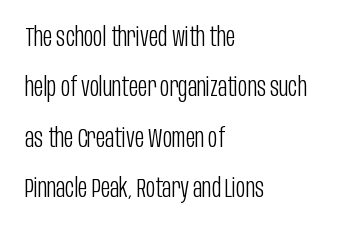
Q: Is the text bold? A: No.
Q: Is the text italic (slanted)? A: No, it is upright.
Q: Is the text underlined? A: No.
Q: How is the paragraph aligned? A: Left-aligned.
Q: Is the spacing between letters normal or unusually wide? A: Normal.
Q: Is the spacing between lines tight, normal or loose? A: Loose.
